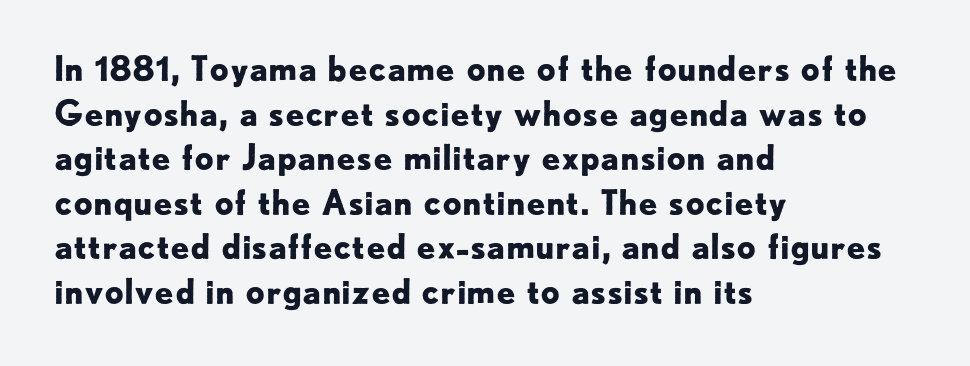
Note the varied advance widths — an 'i' is clearly narrower than an 'm'. All the whitespace from short lines collects on the right. Each row of text sits above clean, open space. The leading is moderate, giving the passage an even texture. Unlike italic type, these characters show no tilt at all. Spacing between characters is what you'd get straight out of the box.
